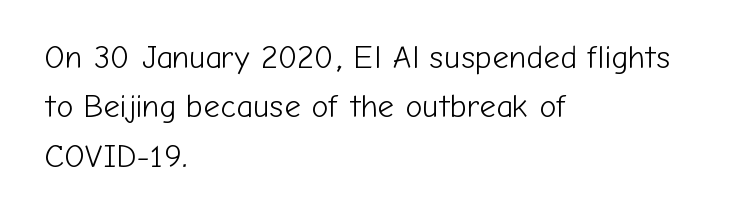
{"serif": "no", "italic": "no", "bold": "no", "weight": "light", "width": "normal", "stroke_contrast": "low", "x_height": "medium", "monospaced": "no", "underline": "no", "align": "left", "line_spacing": "normal", "line_spacing_ratio": 1.54, "letter_spacing": "normal", "letter_spacing_em": 0.0, "glyph_px": 32}
